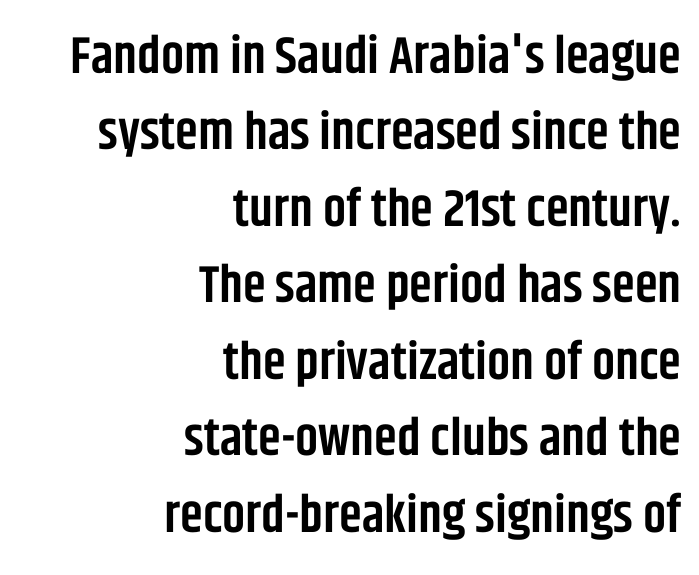
The image shows 52 px semibold, condensed sans-serif type, upright; set right-aligned, normal line spacing (1.47x), normal letter spacing, not underlined; low stroke contrast and a large x-height.
